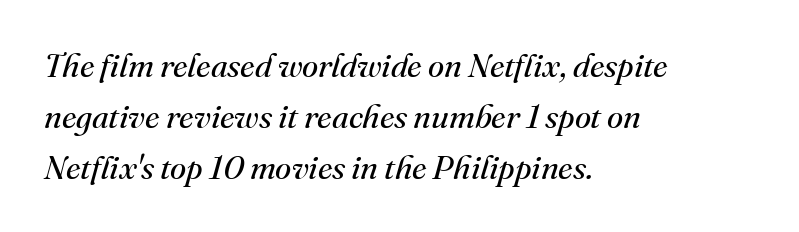
The image shows 33 px regular-weight serif type, italic (leaning right); set left-aligned, normal line spacing (1.54x), normal letter spacing, not underlined; medium stroke contrast and a small x-height.
